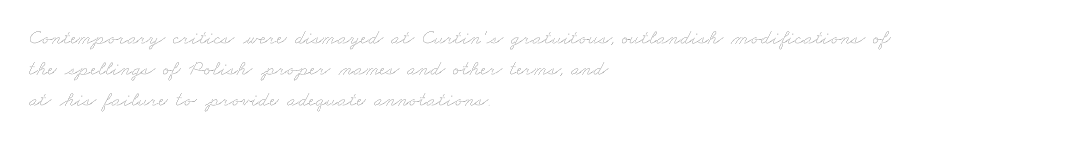
Q: Is the text bold? A: No.
Q: Is the text underlined? A: No.
Q: How is the paragraph aligned? A: Left-aligned.
Q: Is the spacing between letters normal or unusually wide? A: Normal.
Q: Is the spacing between lines tight, normal or loose? A: Normal.
